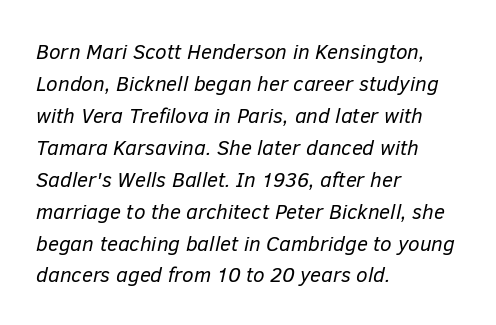
This is not heavy type; no bold has been used. A clean baseline with only descenders dipping below it. Notice how the stems are inclined rather than vertical — that's the hallmark of italics. Compared with a centered layout, this one pins lines to the left instead. The designer left line spacing at the default.
